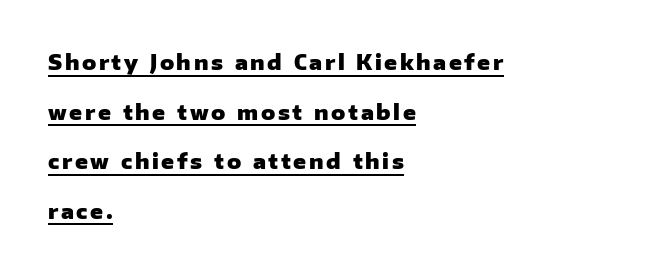
The image shows 21 px bold type, upright; set left-aligned, loose line spacing (2.36x), underlined.
